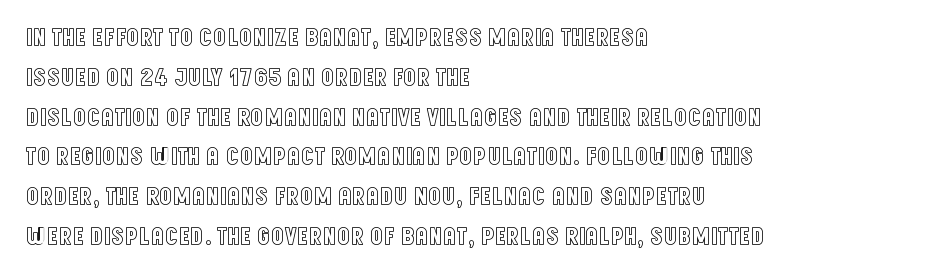
Q: Is the text italic (slanted)? A: No, it is upright.
Q: Is the text underlined? A: No.
Q: How is the paragraph aligned? A: Left-aligned.
Q: Is the spacing between letters normal or unusually wide? A: Normal.
Q: Is the spacing between lines tight, normal or loose? A: Normal.
